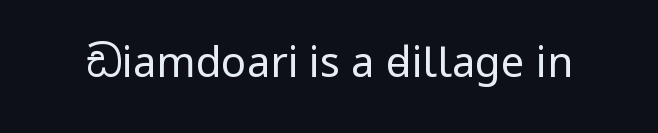
The glyphs are unaccompanied by any horizontal stroke below them. Glyph-to-glyph distance matches everyday printed text. The passage shown is not bold in any degree. The letters stand straight up with perfectly vertical stems.
